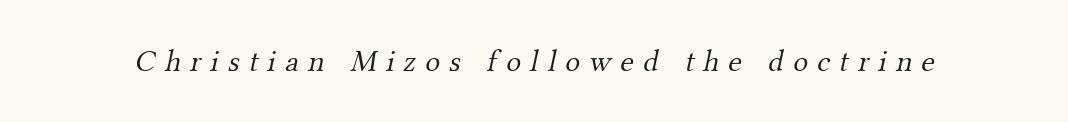
Is this a sans? No — the strokes have serifs. The baseline area is clear. Spacing verdict: proportional, widths tailored to each character. Caption: expanded tracking, letters set apart. The letterforms sit at book weight or below.
